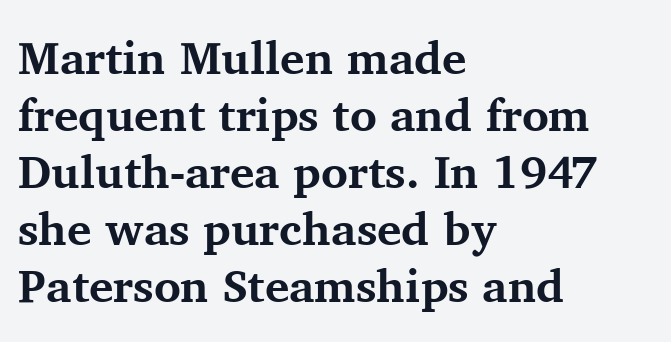
{"serif": "yes", "italic": "no", "bold": "yes", "weight": "bold", "width": "normal", "stroke_contrast": "medium", "x_height": "medium", "monospaced": "no", "underline": "no", "align": "left", "line_spacing_ratio": 1.24, "letter_spacing": "normal", "letter_spacing_em": 0.0, "glyph_px": 46}
